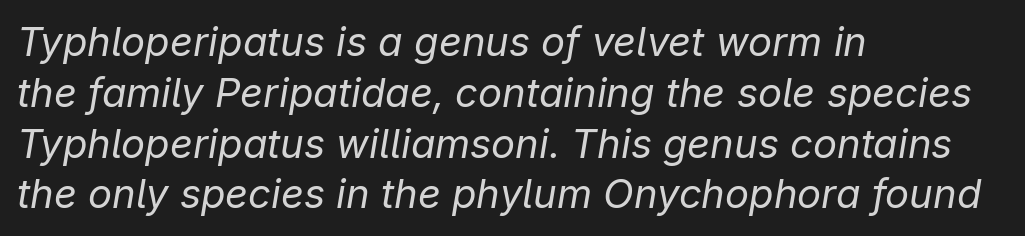
Q: Is the text bold? A: No.
Q: Is the text italic (slanted)? A: Yes, it leans right by about 9 degrees.
Q: Is the text underlined? A: No.
Q: How is the paragraph aligned? A: Left-aligned.
Q: Is the spacing between letters normal or unusually wide? A: Normal.
Q: Is the spacing between lines tight, normal or loose? A: Normal.
Q: Width (condensed, normal, or wide)? A: Normal.
Q: Stroke contrast? A: Low.
Q: x-height? A: Medium.
Q: Monospaced? A: No.
